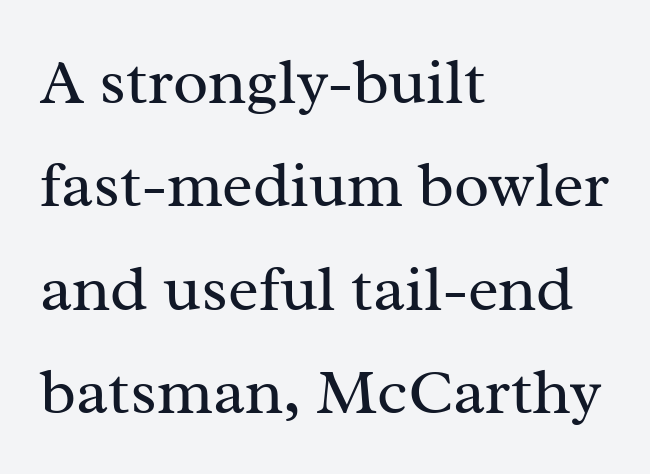
The passage shown is not underscored anywhere. Looks like regular typesetting: each glyph gets only the width it needs. What stands out about the letter spacing? Nothing — it is the standard amount. This sample is left-justified, so line endings fall wherever the words run out. Rows of type keep a routine distance in the vertical direction. Stroke mass is kept to a normal reading level or below.
